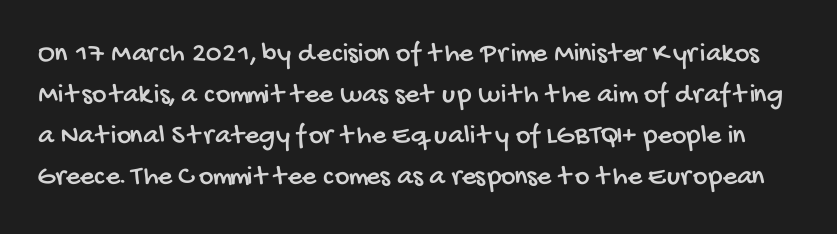
{"serif": "no", "width": "condensed", "stroke_contrast": "low", "x_height": "large", "monospaced": "no", "underline": "no", "line_spacing": "normal", "line_spacing_ratio": 1.47, "letter_spacing": "normal", "letter_spacing_em": 0.0, "glyph_px": 28}
